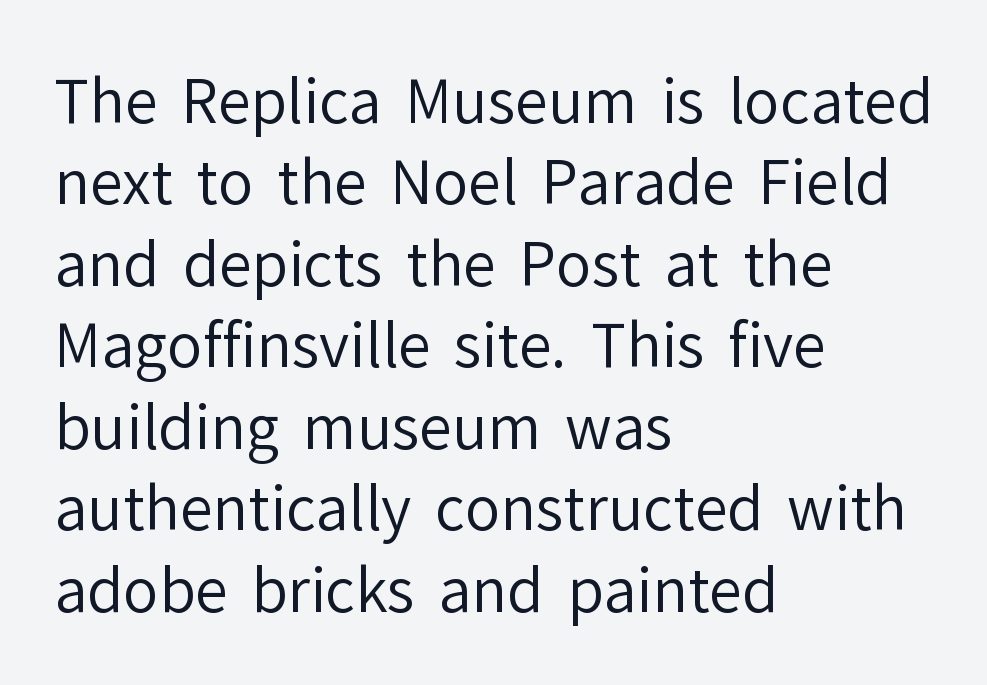
{"serif": "no", "italic": "no", "bold": "no", "weight": "regular", "width": "normal", "stroke_contrast": "low", "x_height": "medium", "monospaced": "no", "underline": "no", "align": "left", "line_spacing": "normal", "line_spacing_ratio": 1.38, "letter_spacing": "normal", "letter_spacing_em": 0.0, "glyph_px": 59}
